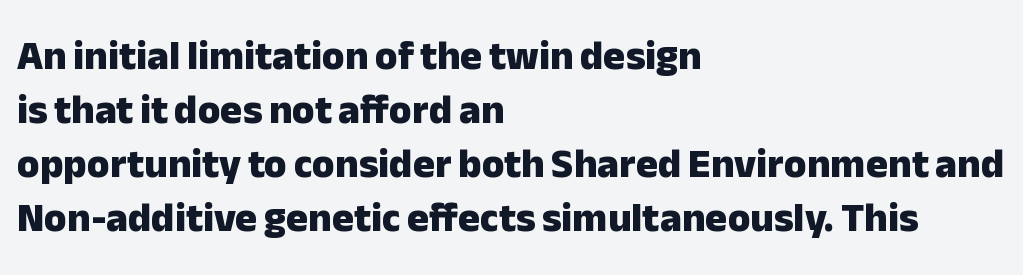
Q: Is the text bold? A: Yes.
Q: Is the text italic (slanted)? A: No, it is upright.
Q: Is the typeface a serif or a sans-serif typeface? A: Sans-serif.
Q: Is the text underlined? A: No.
Q: How is the paragraph aligned? A: Left-aligned.
Q: Is the spacing between letters normal or unusually wide? A: Normal.
Q: Is the spacing between lines tight, normal or loose? A: Normal.
Q: Width (condensed, normal, or wide)? A: Normal.
Q: Stroke contrast? A: Low.
Q: x-height? A: Medium.
Q: Monospaced? A: No.
